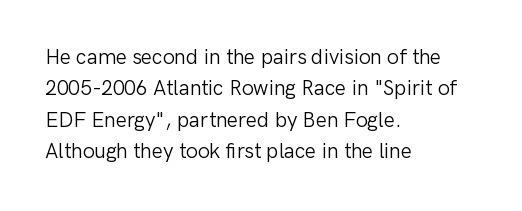
{"italic": "no", "bold": "no", "underline": "no", "align": "left", "line_spacing": "normal", "line_spacing_ratio": 1.5, "letter_spacing": "normal", "letter_spacing_em": 0.0, "glyph_px": 21}
